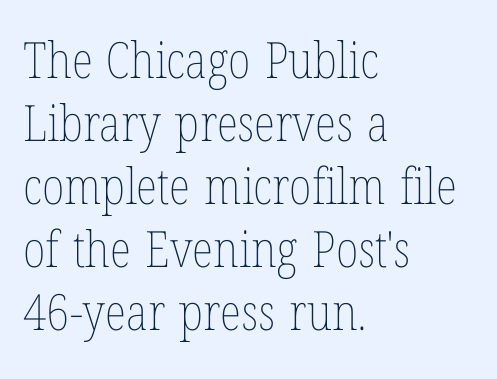
{"italic": "no", "bold": "no", "weight": "thin", "width": "condensed", "stroke_contrast": "low", "x_height": "medium", "monospaced": "no", "underline": "no", "align": "left", "line_spacing": "normal", "line_spacing_ratio": 1.26, "letter_spacing": "normal", "letter_spacing_em": 0.0, "glyph_px": 50}
